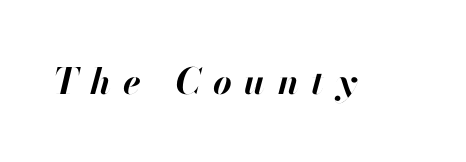
The image shows 36 px bold type, italic (leaning right); set unusually wide letter spacing (+0.35 em), not underlined; high stroke contrast and a small x-height.
